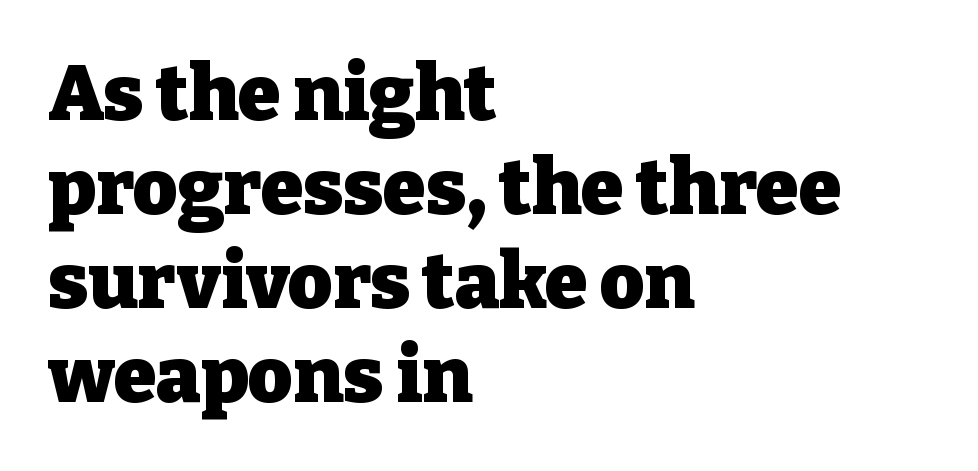
The image shows 77 px heavy serif type, upright; set left-aligned, line spacing 1.22x, normal letter spacing, not underlined; low stroke contrast and a medium x-height.
